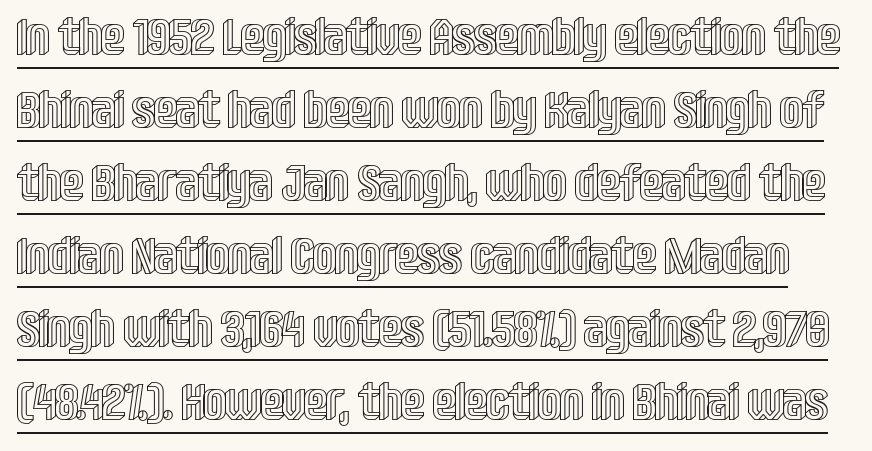
Q: Is the text italic (slanted)? A: No, it is upright.
Q: Is the text underlined? A: Yes.
Q: Is the spacing between letters normal or unusually wide? A: Normal.
Q: Is the spacing between lines tight, normal or loose? A: Normal.
Q: Width (condensed, normal, or wide)? A: Condensed.
Q: x-height? A: Large.
Q: Monospaced? A: No.
